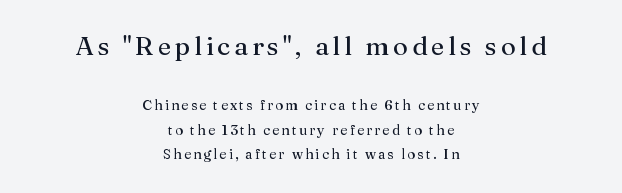
Horizontal alignment here is central, giving a formal, balanced look. Block one is the big one; block two sits smaller underneath. Ascenders rise straight up at ninety degrees. Type without underlining. Stems and bowls with no extra thickness — not bold.
